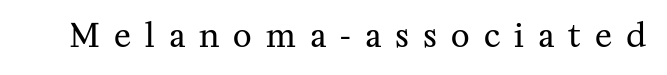
{"serif": "yes", "italic": "no", "bold": "no", "weight": "regular", "width": "normal", "stroke_contrast": "medium", "x_height": "medium", "monospaced": "no", "underline": "no", "letter_spacing": "wide", "letter_spacing_em": 0.44, "glyph_px": 32}
